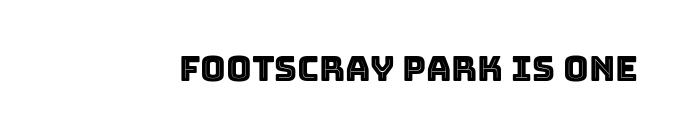
The image shows 35 px text type, upright; set normal letter spacing, not underlined; a large x-height.
